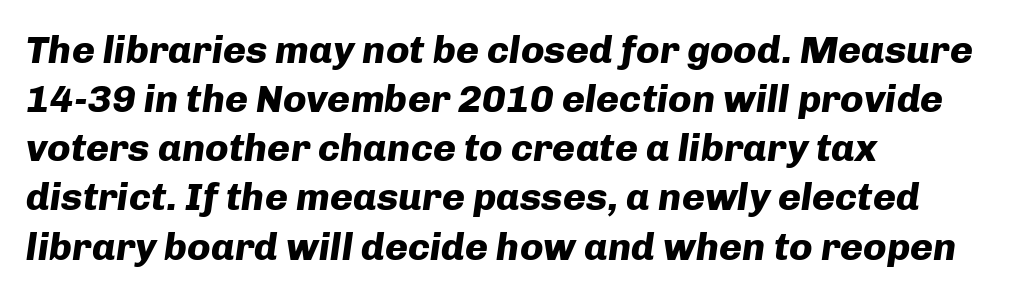
The image shows 39 px heavy type, italic (leaning right); set left-aligned, normal line spacing (1.26x), normal letter spacing, not underlined; low stroke contrast and a medium x-height.
